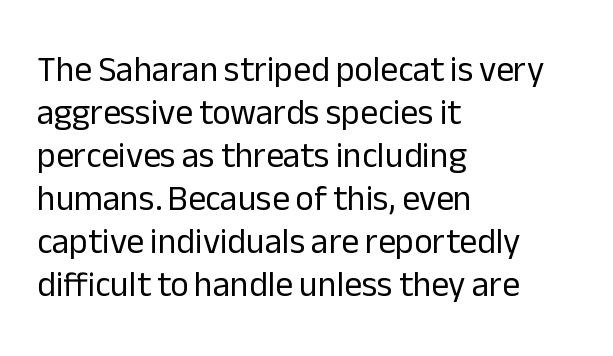
Q: Is the text bold? A: No.
Q: Is the text italic (slanted)? A: No, it is upright.
Q: Is the typeface a serif or a sans-serif typeface? A: Sans-serif.
Q: Is the text underlined? A: No.
Q: How is the paragraph aligned? A: Left-aligned.
Q: Is the spacing between letters normal or unusually wide? A: Normal.
Q: Width (condensed, normal, or wide)? A: Normal.
Q: Stroke contrast? A: Low.
Q: x-height? A: Medium.
Q: Monospaced? A: No.
